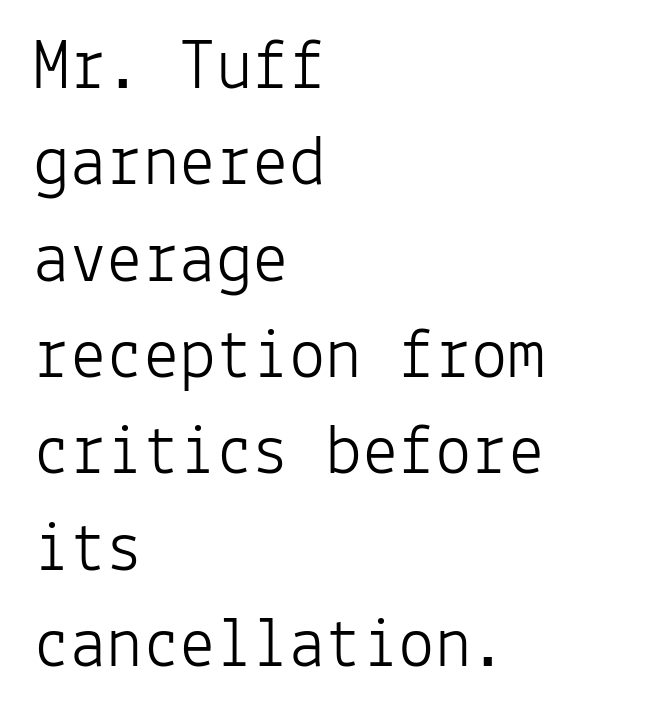
The image shows 73 px light sans-serif type, upright, monospaced; set left-aligned, normal line spacing (1.32x), normal letter spacing, not underlined; low stroke contrast and a medium x-height.
